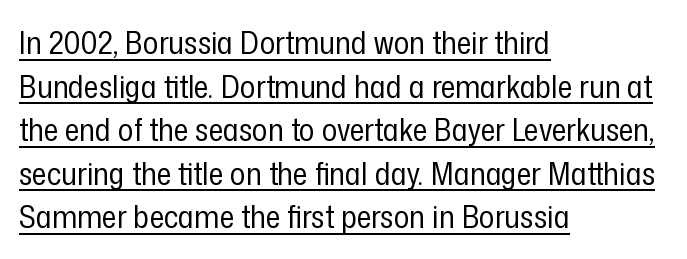
Q: Is the text bold? A: No.
Q: Is the text italic (slanted)? A: No, it is upright.
Q: Is the typeface a serif or a sans-serif typeface? A: Sans-serif.
Q: Is the text underlined? A: Yes.
Q: How is the paragraph aligned? A: Left-aligned.
Q: Is the spacing between letters normal or unusually wide? A: Normal.
Q: Is the spacing between lines tight, normal or loose? A: Normal.
Q: Width (condensed, normal, or wide)? A: Condensed.
Q: Stroke contrast? A: Low.
Q: x-height? A: Medium.
Q: Monospaced? A: No.
